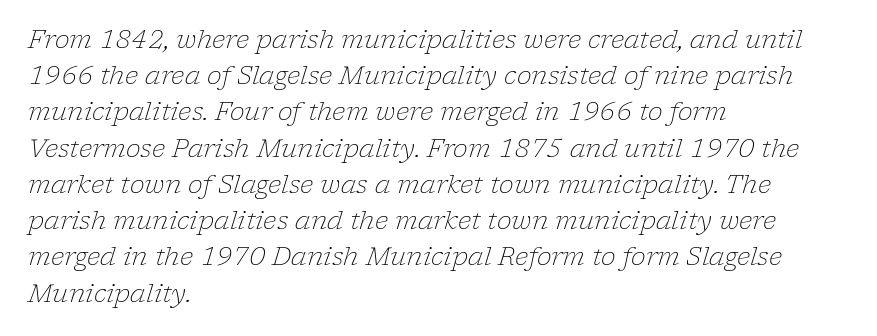
Q: Is the text bold? A: No.
Q: Is the text italic (slanted)? A: Yes, it leans right by about 17 degrees.
Q: Is the text underlined? A: No.
Q: How is the paragraph aligned? A: Left-aligned.
Q: Is the spacing between letters normal or unusually wide? A: Normal.
Q: Is the spacing between lines tight, normal or loose? A: Normal.
